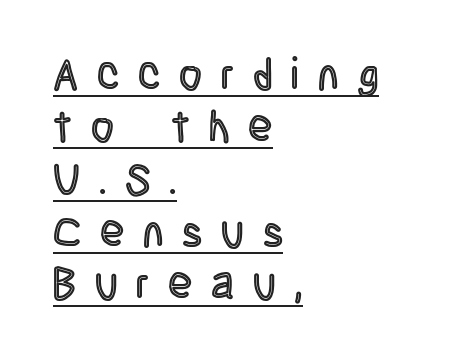
{"italic": "no", "width": "condensed", "x_height": "large", "monospaced": "no", "underline": "yes", "align": "left", "line_spacing_ratio": 1.19, "letter_spacing": "wide", "letter_spacing_em": 0.43, "glyph_px": 44}
